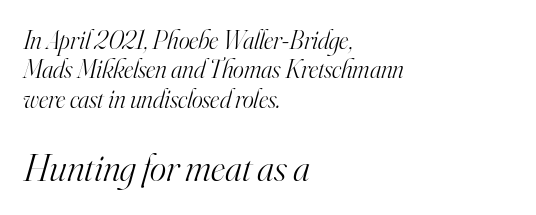
Character widths vary here, with narrow letters taking less room than wide ones. Stroke terminals: seriffed. Horizontally, the lines are justified to the leading edge only. This is oblique type, the kind used for emphasis or titles. Top chunk: small. Bottom chunk: large. Successive baselines arrive quickly, one right under another.
